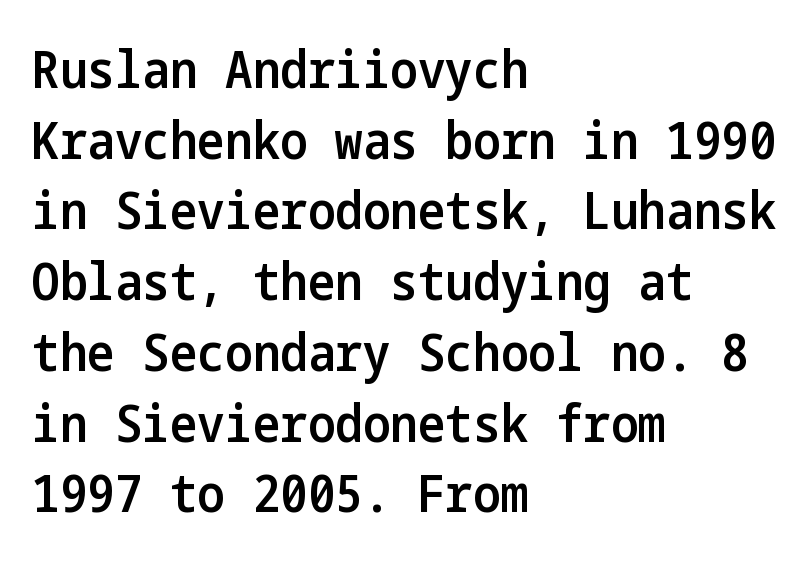
Glance below the letters and you will spot only blank space. If you measured baseline to baseline, you'd find a middling distance. Is the type bold? Partly — it's a semibold, heavier than regular but not fully bold. The type is set solid horizontally, with unmodified tracking.
